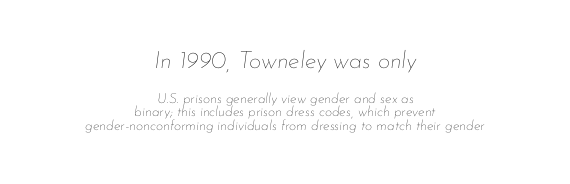
A student would notice the top passage is typeset larger than what follows. The passage shown has conventional tracking throughout. Where is the straight margin? There isn't one; the lines are centered. Style check: oblique. Glance below the letters and you will spot only blank space.
